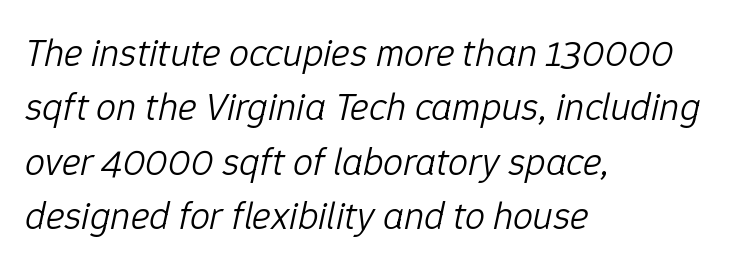
Q: Is the text bold? A: No.
Q: Is the text italic (slanted)? A: Yes, it leans right by about 12 degrees.
Q: Is the text underlined? A: No.
Q: How is the paragraph aligned? A: Left-aligned.
Q: Is the spacing between letters normal or unusually wide? A: Normal.
Q: Is the spacing between lines tight, normal or loose? A: Normal.
Q: Width (condensed, normal, or wide)? A: Normal.
Q: Stroke contrast? A: Low.
Q: x-height? A: Medium.
Q: Monospaced? A: No.
